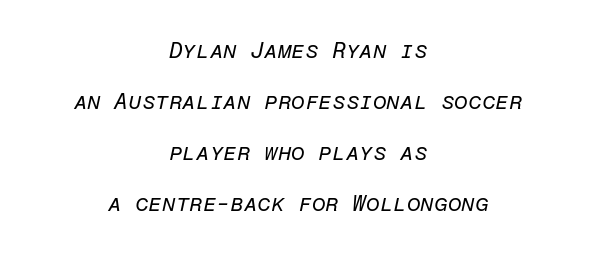
{"italic": "yes", "lean": "right", "slant_degrees": 12, "bold": "no", "underline": "no", "align": "center", "line_spacing": "loose", "line_spacing_ratio": 2.32, "letter_spacing": "normal", "letter_spacing_em": 0.0, "glyph_px": 22}
